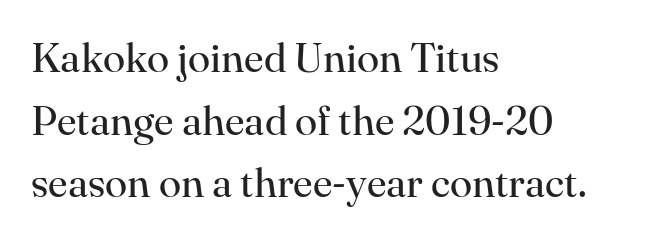
Tracking here is standard; glyphs follow each other at the usual distance. These lines are rendered in a variable-pitch font. Stem width sits at or under what a default text font uses. Every character sits straight up, as roman type does.
